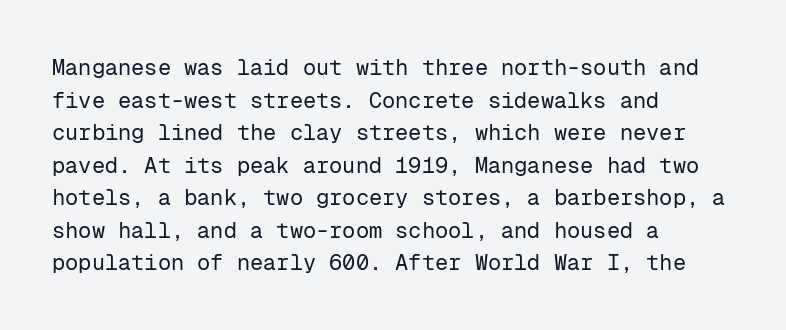
Q: Is the text bold? A: No.
Q: Is the text italic (slanted)? A: No, it is upright.
Q: Is the text underlined? A: No.
Q: How is the paragraph aligned? A: Left-aligned.
Q: Is the spacing between letters normal or unusually wide? A: Normal.
Q: Is the spacing between lines tight, normal or loose? A: Normal.
